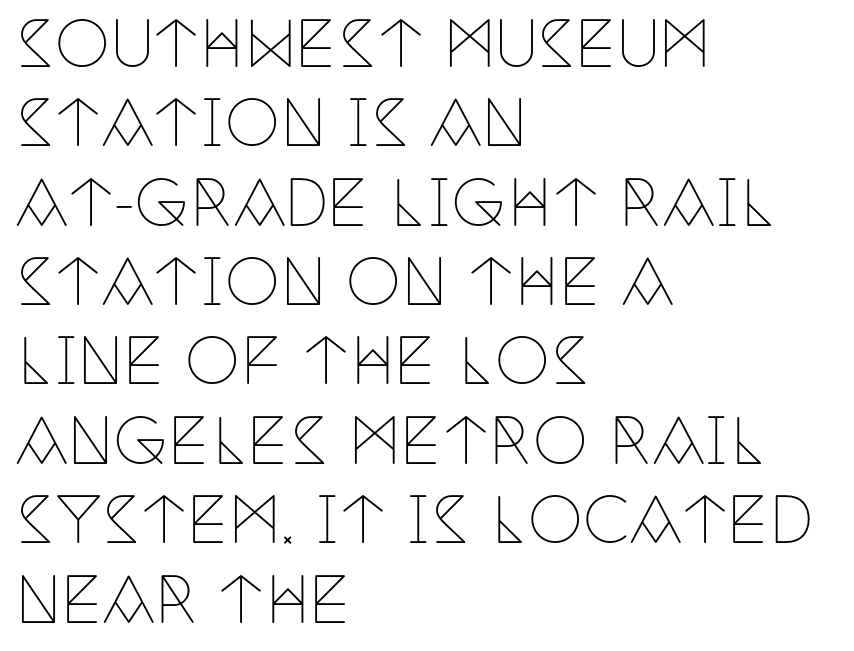
This rendering features lettering with no underline. The space between consecutive lines is moderate. Horizontal alignment here is leftward, the default for most running prose. Designer's note — italics off, roman on. Each word holds together tightly as a unit, with standard inter-letter gaps.
